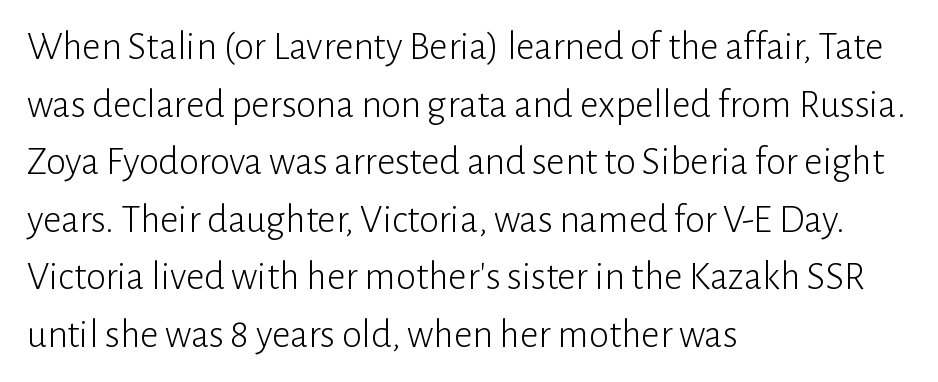
Vertically, the passage feels balanced, rows spaced as you'd expect. This is sans-serif lettering, the kind often seen on screens and signage. The letters sit at their default tracking, neither squeezed nor spread. Posture: straight, roman, zero tilt.
